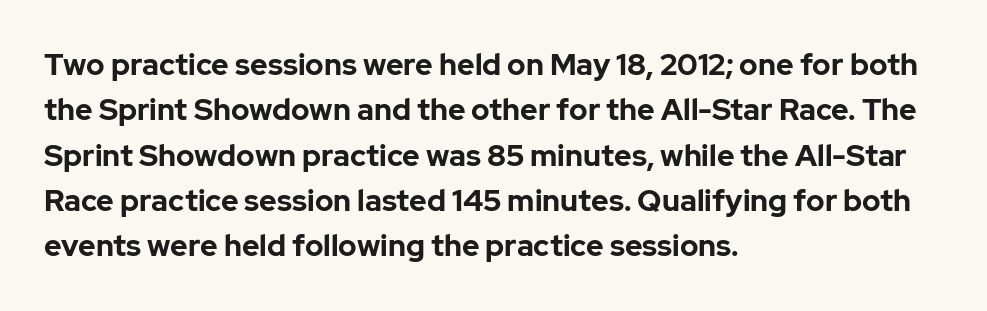
Here the glyphs are tracked normally, forming tight word shapes. Which margin do the lines hug? The left one — the right edge is uneven. Is the type bold? Yes — the strokes are clearly thick and heavy. Horizontal bands of white between lines are of average thickness.
